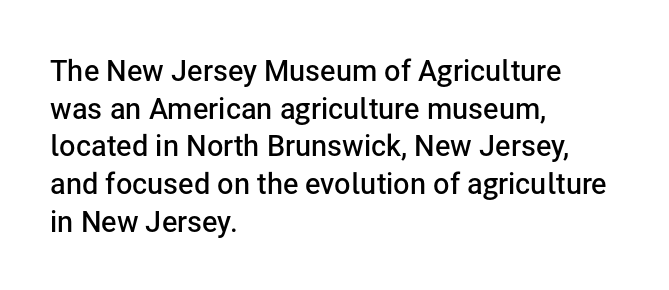
Notice how the passage keeps a crisp vertical edge on the left only. Stroke terminals: plain, sans-serif. Ordinary non-slanted type is in use. Default kerning and tracking; the words read as compact shapes. What's the leading like? Ordinary, nothing unusual. Note the varied advance widths — an 'i' is clearly narrower than an 'm'.
